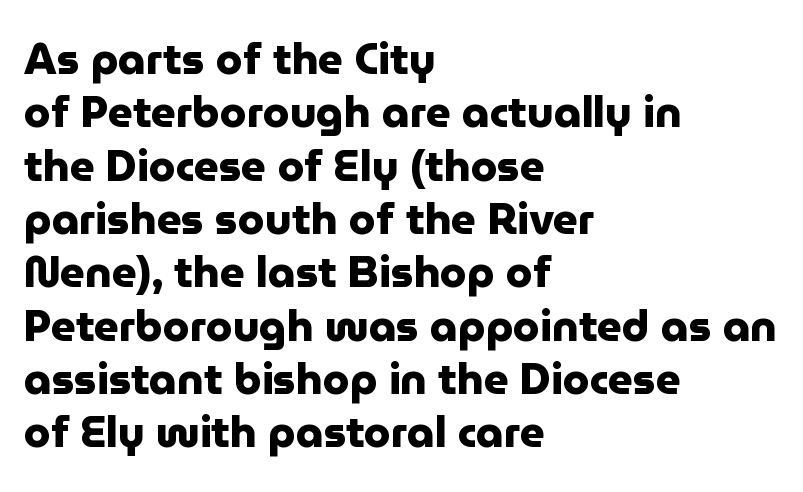
{"serif": "no", "italic": "no", "bold": "yes", "weight": "heavy", "width": "normal", "stroke_contrast": "low", "x_height": "medium", "monospaced": "no", "underline": "no", "align": "left", "line_spacing_ratio": 1.24, "letter_spacing": "normal", "letter_spacing_em": 0.0, "glyph_px": 43}
